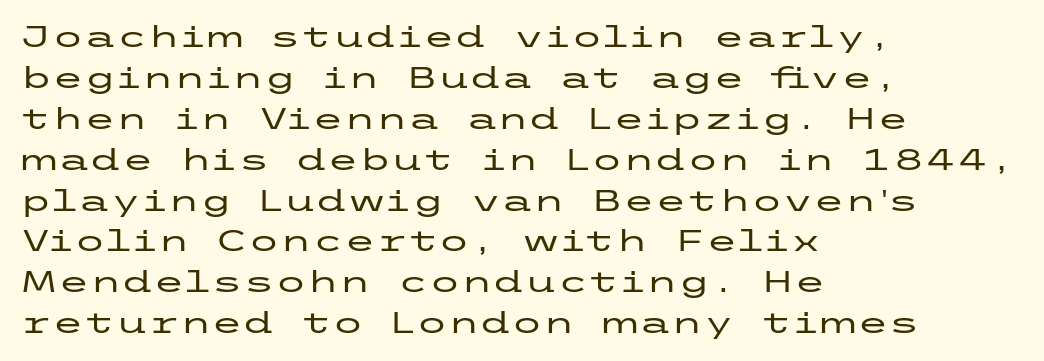
{"serif": "no", "italic": "no", "width": "wide", "stroke_contrast": "low", "x_height": "medium", "underline": "no", "align": "left", "line_spacing": "normal", "line_spacing_ratio": 1.41, "letter_spacing": "normal", "letter_spacing_em": 0.0, "glyph_px": 29}
